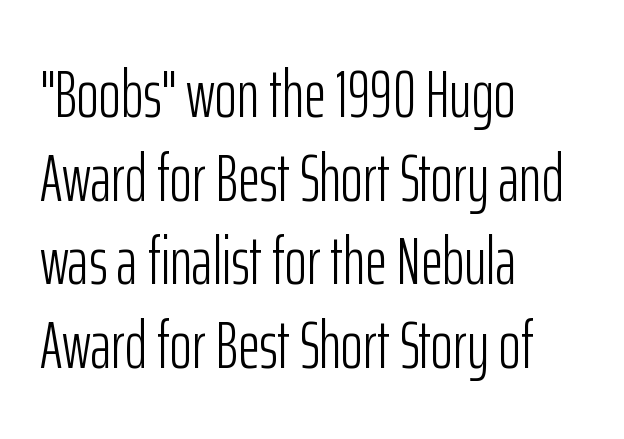
{"serif": "no", "italic": "no", "bold": "no", "weight": "light", "width": "condensed", "stroke_contrast": "low", "x_height": "medium", "monospaced": "no", "underline": "no", "align": "left", "line_spacing": "normal", "line_spacing_ratio": 1.25, "letter_spacing": "normal", "letter_spacing_em": 0.0, "glyph_px": 67}
